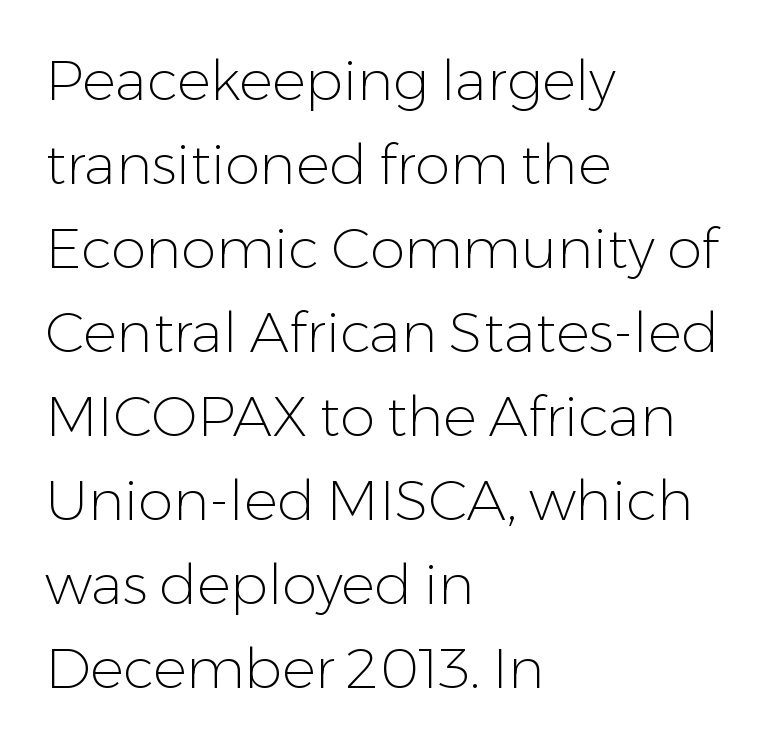
Q: Is the text bold? A: No.
Q: Is the text italic (slanted)? A: No, it is upright.
Q: Is the typeface a serif or a sans-serif typeface? A: Sans-serif.
Q: Is the text underlined? A: No.
Q: How is the paragraph aligned? A: Left-aligned.
Q: Is the spacing between letters normal or unusually wide? A: Normal.
Q: Is the spacing between lines tight, normal or loose? A: Normal.
Q: Width (condensed, normal, or wide)? A: Normal.
Q: Stroke contrast? A: Low.
Q: x-height? A: Medium.
Q: Monospaced? A: No.
